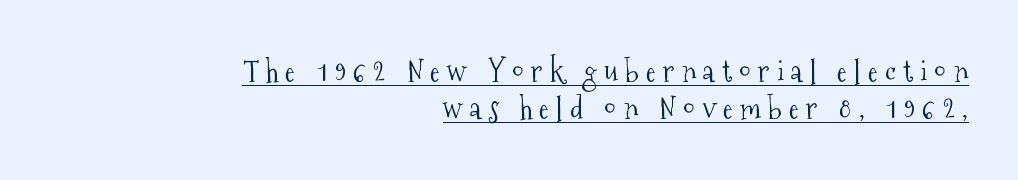
{"serif": "yes", "italic": "no", "bold": "no", "weight": "light", "width": "condensed", "stroke_contrast": "medium", "x_height": "medium", "monospaced": "no", "underline": "yes", "align": "right", "line_spacing_ratio": 1.23, "letter_spacing": "wide", "letter_spacing_em": 0.24, "glyph_px": 30}
